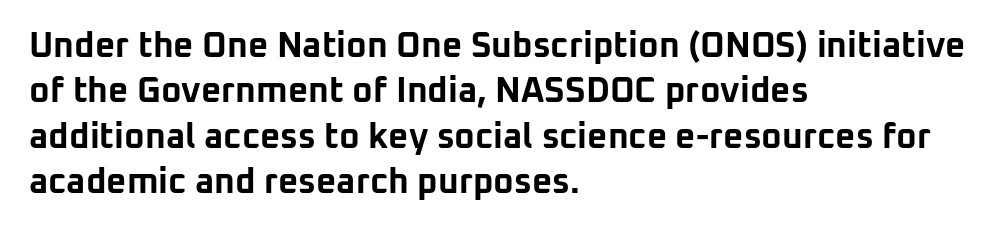
Q: Is the text bold? A: Yes.
Q: Is the text italic (slanted)? A: No, it is upright.
Q: Is the typeface a serif or a sans-serif typeface? A: Sans-serif.
Q: Is the text underlined? A: No.
Q: How is the paragraph aligned? A: Left-aligned.
Q: Is the spacing between letters normal or unusually wide? A: Normal.
Q: Is the spacing between lines tight, normal or loose? A: Normal.
Q: Width (condensed, normal, or wide)? A: Normal.
Q: Stroke contrast? A: Low.
Q: x-height? A: Medium.
Q: Monospaced? A: No.
